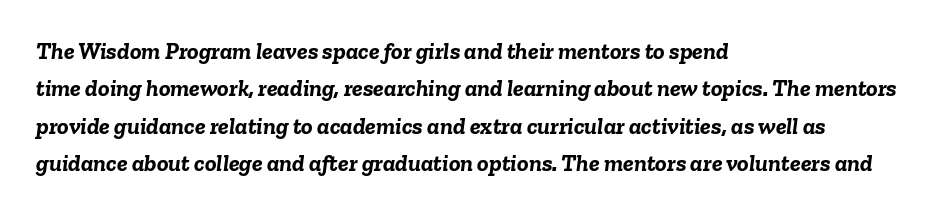
The image shows 24 px bold type, italic (leaning right); set left-aligned, normal line spacing (1.56x), normal letter spacing, not underlined.
